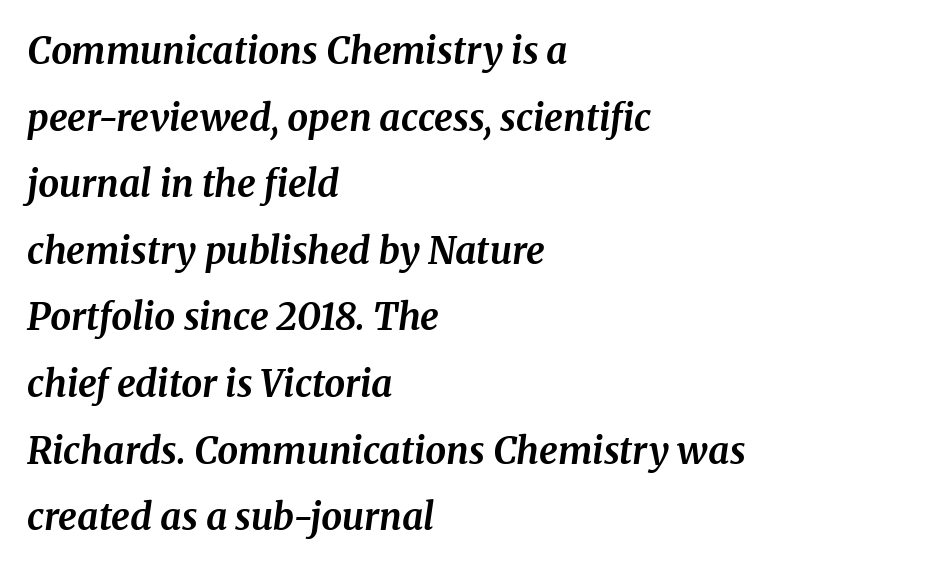
Q: Is the text bold? A: Yes.
Q: Is the text italic (slanted)? A: Yes, it leans right by about 8 degrees.
Q: Is the typeface a serif or a sans-serif typeface? A: Serif.
Q: Is the text underlined? A: No.
Q: How is the paragraph aligned? A: Left-aligned.
Q: Is the spacing between letters normal or unusually wide? A: Normal.
Q: Width (condensed, normal, or wide)? A: Normal.
Q: Stroke contrast? A: Medium.
Q: x-height? A: Medium.
Q: Monospaced? A: No.
